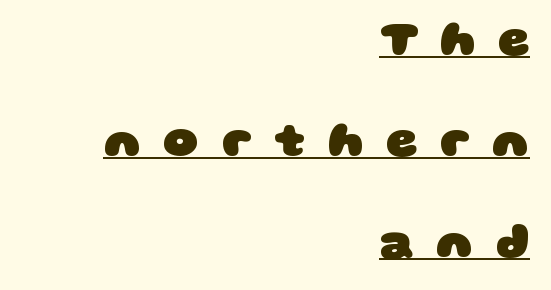
Q: Is the text bold? A: Yes.
Q: Is the typeface a serif or a sans-serif typeface? A: Sans-serif.
Q: Is the text underlined? A: Yes.
Q: How is the paragraph aligned? A: Right-aligned.
Q: Is the spacing between letters normal or unusually wide? A: Unusually wide.
Q: Is the spacing between lines tight, normal or loose? A: Loose.
Q: Width (condensed, normal, or wide)? A: Wide.
Q: Stroke contrast? A: Low.
Q: x-height? A: Large.
Q: Monospaced? A: No.
